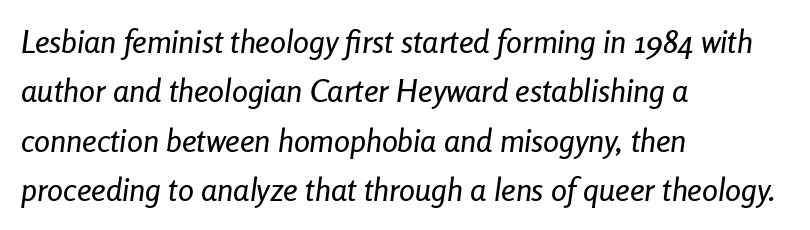
The image shows 32 px condensed type, italic (leaning right); set left-aligned, normal line spacing (1.54x), normal letter spacing, not underlined; low stroke contrast and a medium x-height.
